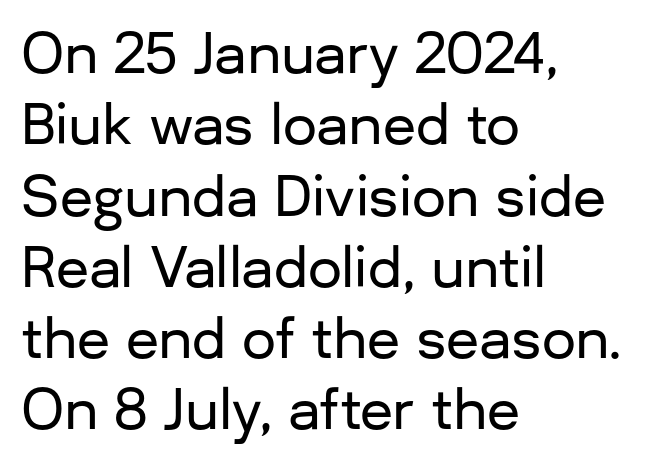
The image shows 54 px sans-serif type, upright; set left-aligned, normal line spacing (1.32x), normal letter spacing, not underlined; low stroke contrast and a medium x-height.
